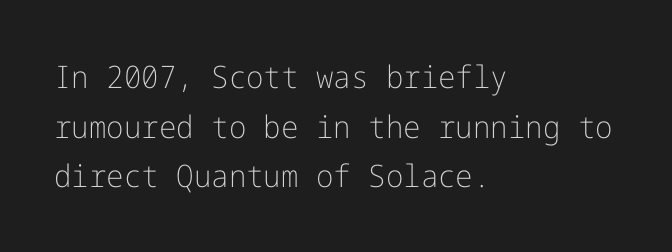
Q: Is the text bold? A: No.
Q: Is the text italic (slanted)? A: No, it is upright.
Q: Is the typeface a serif or a sans-serif typeface? A: Sans-serif.
Q: Is the text underlined? A: No.
Q: How is the paragraph aligned? A: Left-aligned.
Q: Is the spacing between letters normal or unusually wide? A: Normal.
Q: Is the spacing between lines tight, normal or loose? A: Normal.
Q: Width (condensed, normal, or wide)? A: Normal.
Q: Stroke contrast? A: Low.
Q: x-height? A: Medium.
